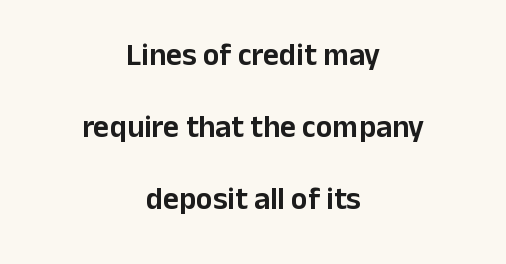
The image shows 31 px sans-serif type, upright; set centered, loose line spacing (2.32x), normal letter spacing, not underlined; low stroke contrast and a medium x-height.
